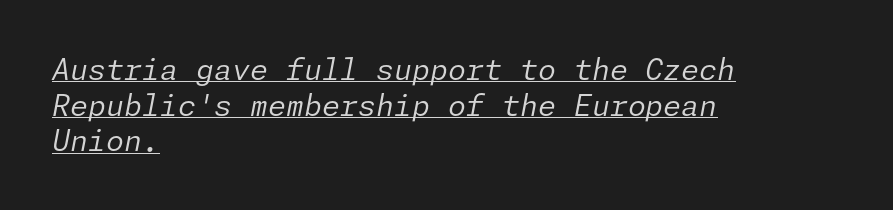
{"italic": "yes", "lean": "right", "slant_degrees": 11, "bold": "no", "weight": "regular", "width": "normal", "stroke_contrast": "low", "x_height": "medium", "underline": "yes", "align": "left", "line_spacing_ratio": 1.23, "letter_spacing": "normal", "letter_spacing_em": 0.0, "glyph_px": 29}
